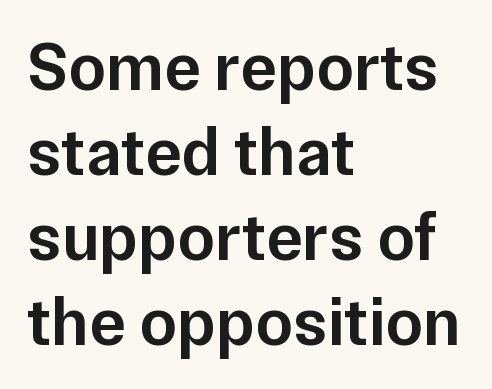
Q: Is the text bold? A: Semi-bold.
Q: Is the text italic (slanted)? A: No, it is upright.
Q: Is the typeface a serif or a sans-serif typeface? A: Sans-serif.
Q: Is the text underlined? A: No.
Q: How is the paragraph aligned? A: Left-aligned.
Q: Is the spacing between letters normal or unusually wide? A: Normal.
Q: Is the spacing between lines tight, normal or loose? A: Normal.
Q: Width (condensed, normal, or wide)? A: Normal.
Q: Stroke contrast? A: Low.
Q: x-height? A: Medium.
Q: Monospaced? A: No.
